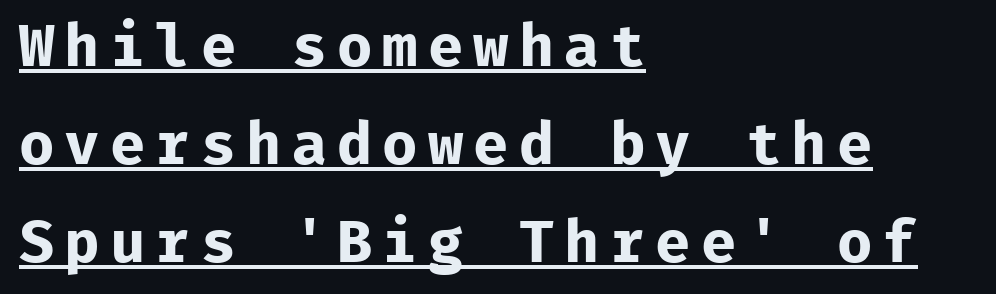
The image shows 59 px bold sans-serif type, upright, monospaced; set left-aligned, normal line spacing (1.66x), underlined; low stroke contrast and a medium x-height.
